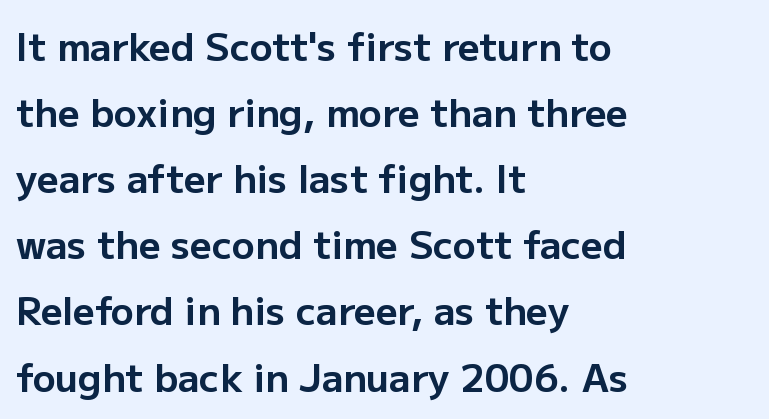
Q: Is the text bold? A: Yes.
Q: Is the text italic (slanted)? A: No, it is upright.
Q: Is the typeface a serif or a sans-serif typeface? A: Sans-serif.
Q: Is the text underlined? A: No.
Q: How is the paragraph aligned? A: Left-aligned.
Q: Is the spacing between letters normal or unusually wide? A: Normal.
Q: Width (condensed, normal, or wide)? A: Normal.
Q: Stroke contrast? A: Low.
Q: x-height? A: Medium.
Q: Monospaced? A: No.
